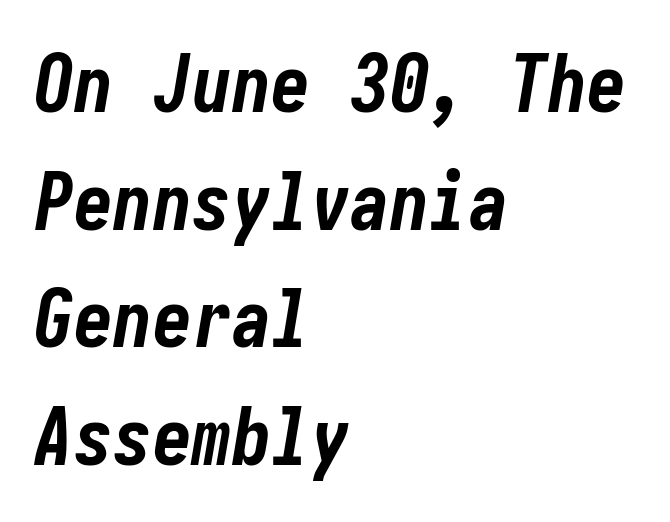
The lines in this sample share a left origin and differ only in where they stop. Italic? Definitely — the glyphs are oblique. The leading is moderate, giving the passage an even texture. What stands out about the letter spacing? Nothing — it is the standard amount.
